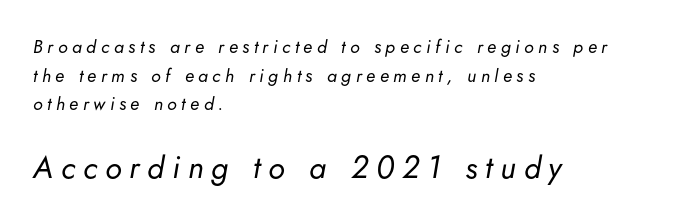
Line starts are locked; line ends wander. A quiet, ordinary-to-light weight characterises the typeface. A typesetter would call this leading conventional body-copy spacing. Do the characters align in a grid? No, the font is proportional. Caption: upper text group reduced, lower text group enlarged.
